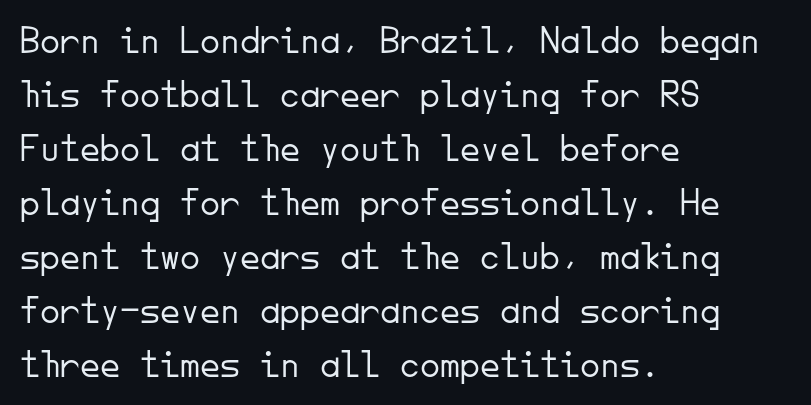
{"serif": "no", "italic": "no", "bold": "no", "weight": "light", "width": "normal", "stroke_contrast": "low", "x_height": "small", "monospaced": "yes", "underline": "no", "align": "left", "line_spacing": "normal", "line_spacing_ratio": 1.35, "letter_spacing": "normal", "letter_spacing_em": 0.0, "glyph_px": 40}
